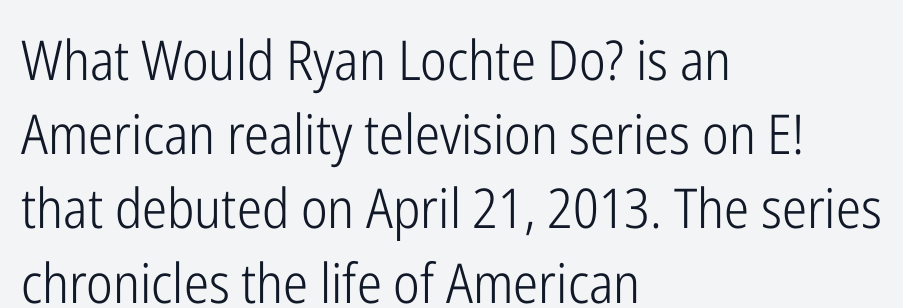
{"serif": "no", "italic": "no", "bold": "no", "weight": "light", "width": "condensed", "stroke_contrast": "low", "x_height": "medium", "monospaced": "no", "underline": "no", "align": "left", "line_spacing": "normal", "line_spacing_ratio": 1.35, "letter_spacing": "normal", "letter_spacing_em": 0.0, "glyph_px": 55}
